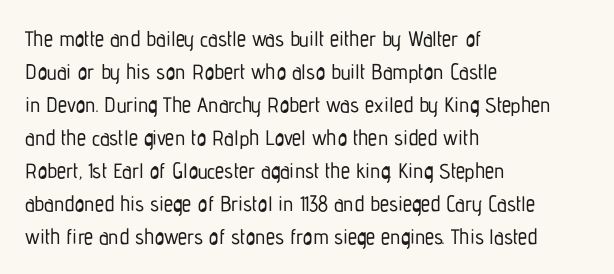
Q: Is the text italic (slanted)? A: No, it is upright.
Q: Is the text underlined? A: No.
Q: How is the paragraph aligned? A: Left-aligned.
Q: Is the spacing between letters normal or unusually wide? A: Normal.
Q: Is the spacing between lines tight, normal or loose? A: Normal.
